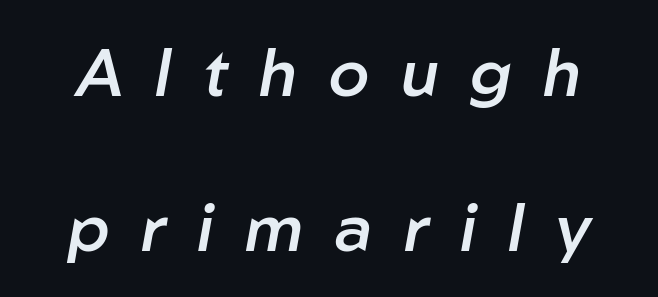
Q: Is the text bold? A: Semi-bold.
Q: Is the text italic (slanted)? A: Yes, it leans right by about 10 degrees.
Q: Is the text underlined? A: No.
Q: Is the spacing between letters normal or unusually wide? A: Unusually wide.
Q: Is the spacing between lines tight, normal or loose? A: Loose.
Q: Width (condensed, normal, or wide)? A: Normal.
Q: Stroke contrast? A: Low.
Q: x-height? A: Medium.
Q: Monospaced? A: No.
